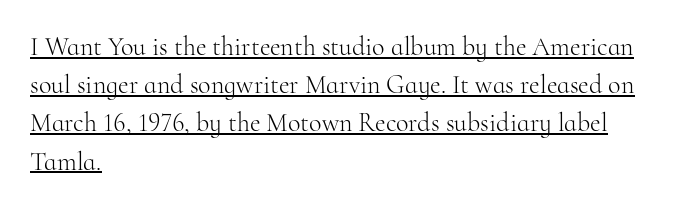
The image shows 26 px text type, upright; set left-aligned, normal line spacing (1.47x), normal letter spacing, underlined.
